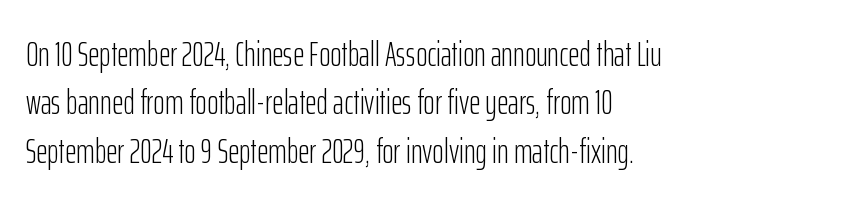
Q: Is the text bold? A: No.
Q: Is the text italic (slanted)? A: No, it is upright.
Q: Is the typeface a serif or a sans-serif typeface? A: Sans-serif.
Q: Is the text underlined? A: No.
Q: How is the paragraph aligned? A: Left-aligned.
Q: Is the spacing between letters normal or unusually wide? A: Normal.
Q: Is the spacing between lines tight, normal or loose? A: Normal.
Q: Width (condensed, normal, or wide)? A: Condensed.
Q: Stroke contrast? A: Low.
Q: x-height? A: Medium.
Q: Monospaced? A: No.
